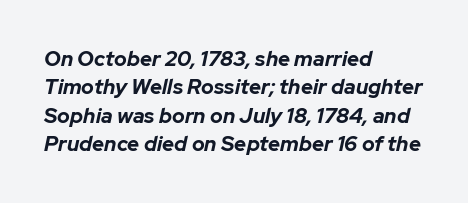
The image shows 21 px bold type, italic (leaning right); set left-aligned, normal line spacing (1.35x), normal letter spacing, not underlined.
